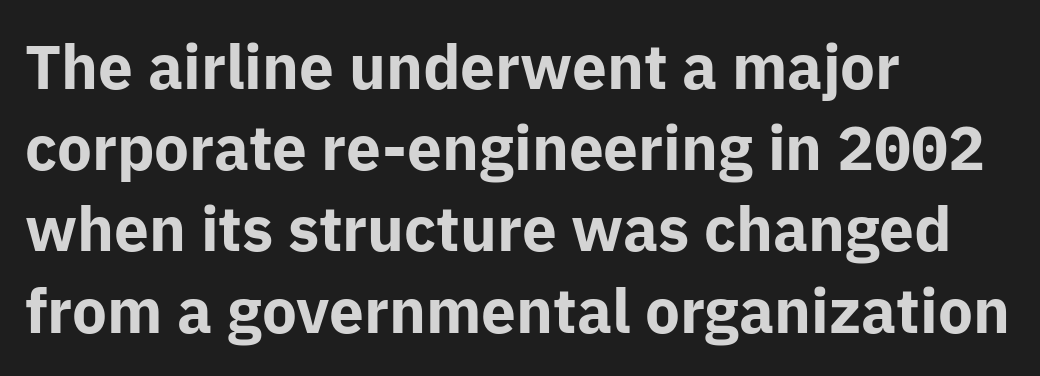
{"serif": "no", "italic": "no", "bold": "yes", "weight": "bold", "width": "normal", "stroke_contrast": "low", "x_height": "medium", "monospaced": "no", "underline": "no", "align": "left", "line_spacing": "normal", "line_spacing_ratio": 1.31, "letter_spacing": "normal", "letter_spacing_em": 0.0, "glyph_px": 62}
